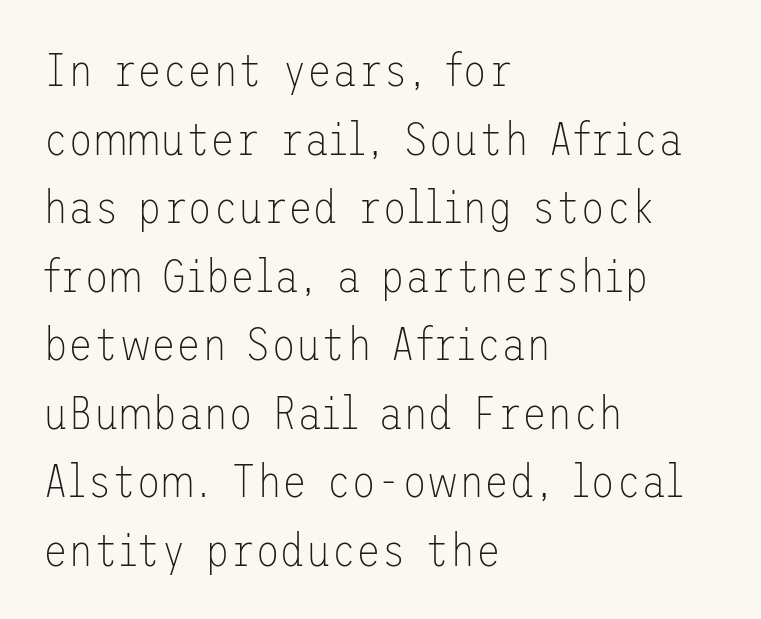
Q: Is the text bold? A: No.
Q: Is the text italic (slanted)? A: No, it is upright.
Q: Is the typeface a serif or a sans-serif typeface? A: Sans-serif.
Q: Is the text underlined? A: No.
Q: How is the paragraph aligned? A: Left-aligned.
Q: Is the spacing between letters normal or unusually wide? A: Normal.
Q: Is the spacing between lines tight, normal or loose? A: Normal.
Q: Width (condensed, normal, or wide)? A: Normal.
Q: Stroke contrast? A: Low.
Q: x-height? A: Medium.
